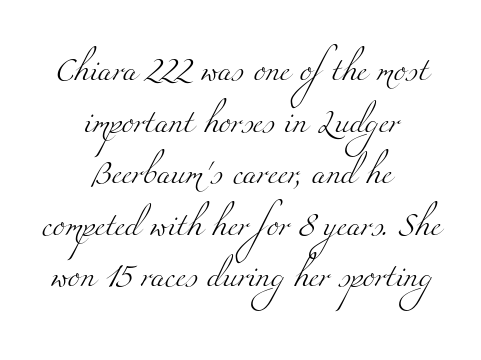
{"bold": "no", "underline": "no", "align": "center", "line_spacing": "loose", "line_spacing_ratio": 2.24, "letter_spacing": "normal", "letter_spacing_em": 0.0, "glyph_px": 23}
